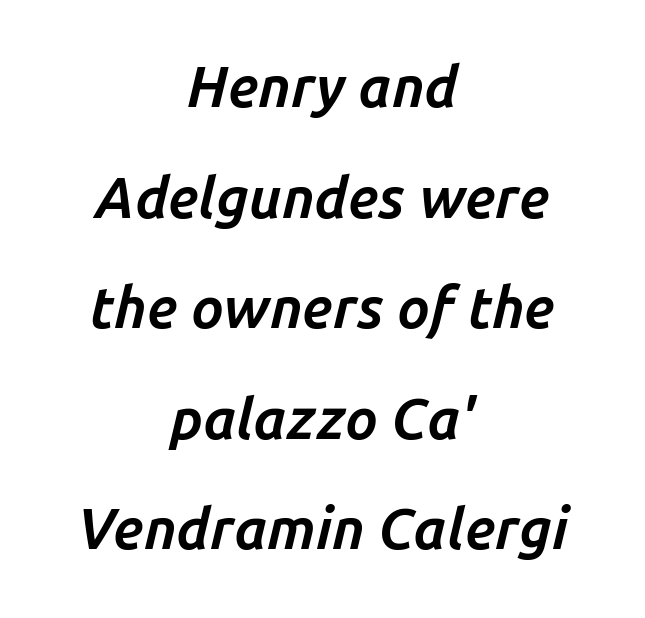
{"italic": "yes", "lean": "right", "slant_degrees": 14, "bold": "yes", "weight": "bold", "width": "normal", "stroke_contrast": "low", "x_height": "medium", "monospaced": "no", "underline": "no", "align": "center", "line_spacing": "loose", "line_spacing_ratio": 1.94, "letter_spacing": "normal", "letter_spacing_em": 0.0, "glyph_px": 57}
